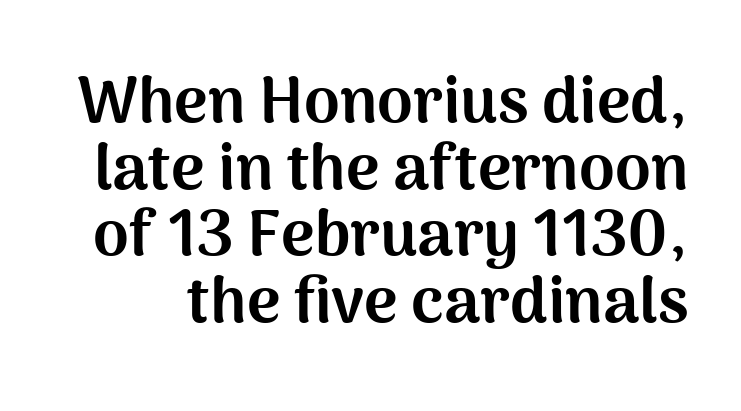
Q: Is the text bold? A: Yes.
Q: Is the text italic (slanted)? A: No, it is upright.
Q: Is the typeface a serif or a sans-serif typeface? A: Sans-serif.
Q: Is the text underlined? A: No.
Q: Is the spacing between letters normal or unusually wide? A: Normal.
Q: Is the spacing between lines tight, normal or loose? A: Tight.
Q: Width (condensed, normal, or wide)? A: Normal.
Q: Stroke contrast? A: Medium.
Q: x-height? A: Medium.
Q: Monospaced? A: No.
